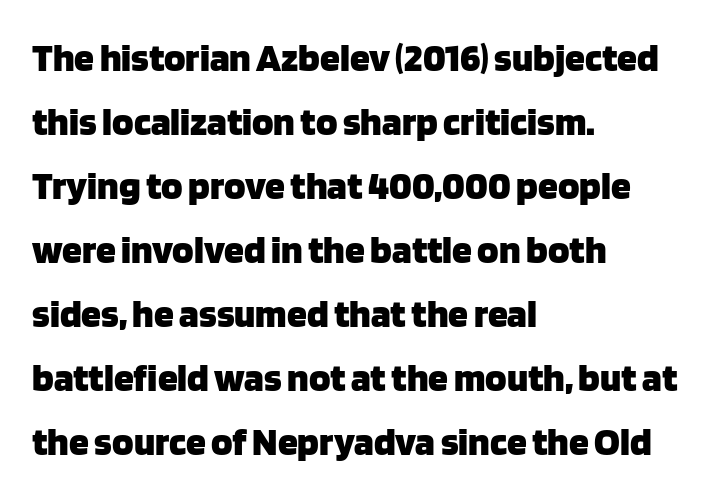
The image shows 40 px heavy sans-serif type, upright; set left-aligned, normal line spacing (1.6x), normal letter spacing, not underlined; low stroke contrast and a large x-height.
